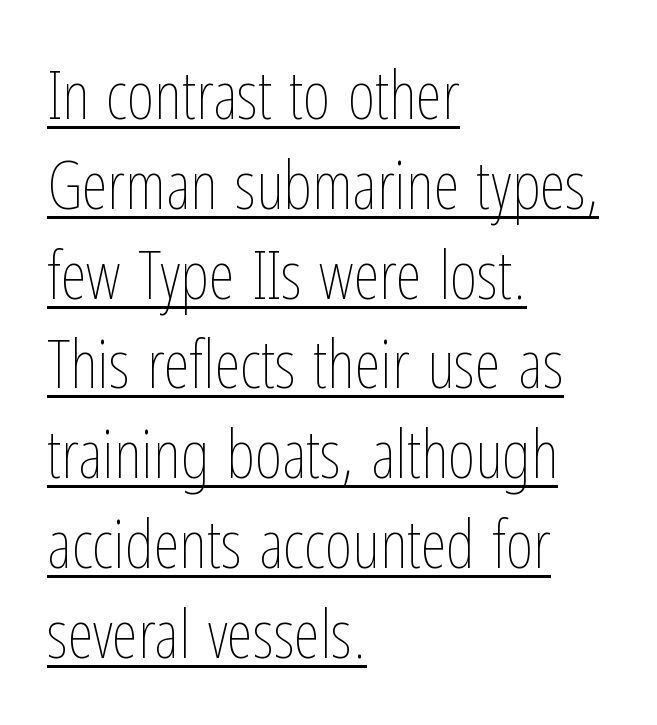
Varying glyph widths throughout — classic text-font behaviour. Rows of type keep a routine distance in the vertical direction. Decoration check: the copy is underlined. Every row of glyphs begins at an identical x-position on the left. Tall strokes in this sample are plumb rather than angled.
